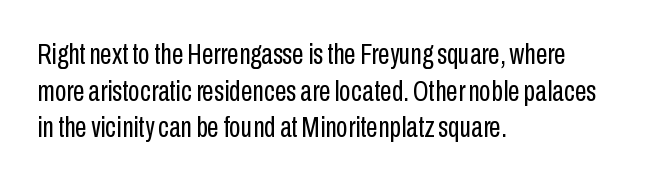
Q: Is the text bold? A: No.
Q: Is the text italic (slanted)? A: No, it is upright.
Q: Is the typeface a serif or a sans-serif typeface? A: Sans-serif.
Q: Is the text underlined? A: No.
Q: How is the paragraph aligned? A: Left-aligned.
Q: Is the spacing between letters normal or unusually wide? A: Normal.
Q: Width (condensed, normal, or wide)? A: Condensed.
Q: Stroke contrast? A: Low.
Q: x-height? A: Medium.
Q: Monospaced? A: No.
